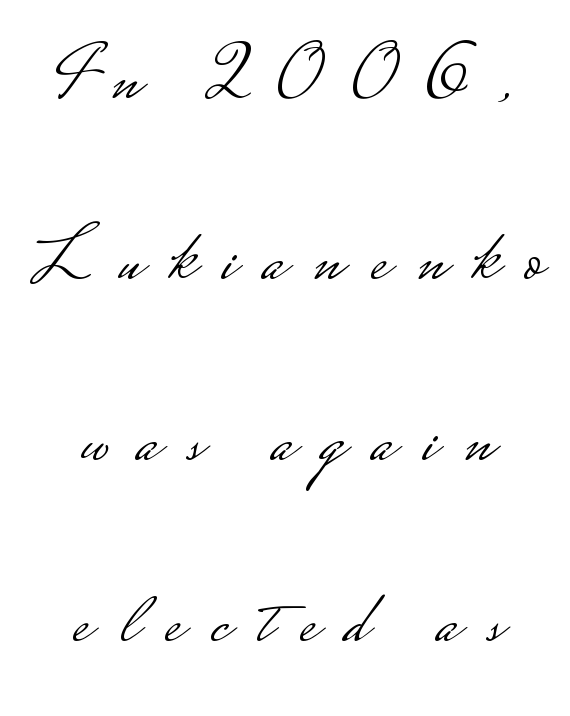
{"serif": "no", "bold": "no", "weight": "light", "width": "wide", "stroke_contrast": "low", "monospaced": "no", "underline": "no", "align": "center", "line_spacing": "loose", "line_spacing_ratio": 2.38, "letter_spacing": "wide", "letter_spacing_em": 0.36, "glyph_px": 76}
